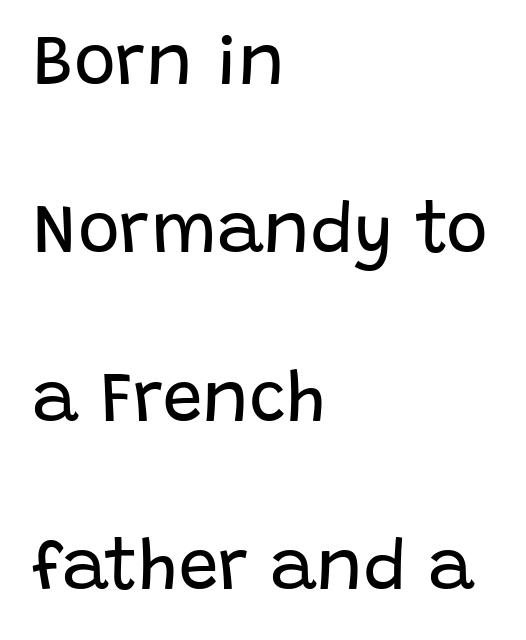
Q: Is the text bold? A: No.
Q: Is the text italic (slanted)? A: No, it is upright.
Q: Is the typeface a serif or a sans-serif typeface? A: Sans-serif.
Q: Is the text underlined? A: No.
Q: How is the paragraph aligned? A: Left-aligned.
Q: Is the spacing between letters normal or unusually wide? A: Normal.
Q: Is the spacing between lines tight, normal or loose? A: Loose.
Q: Width (condensed, normal, or wide)? A: Normal.
Q: Stroke contrast? A: Low.
Q: x-height? A: Large.
Q: Monospaced? A: No.
